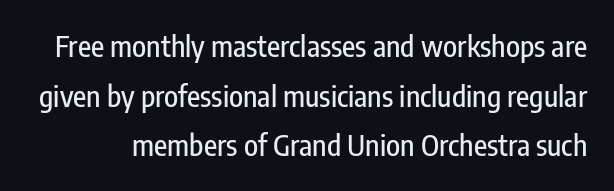
{"serif": "no", "italic": "no", "width": "condensed", "stroke_contrast": "low", "x_height": "medium", "monospaced": "no", "underline": "no", "line_spacing_ratio": 1.71, "letter_spacing": "normal", "letter_spacing_em": 0.0, "glyph_px": 29}
